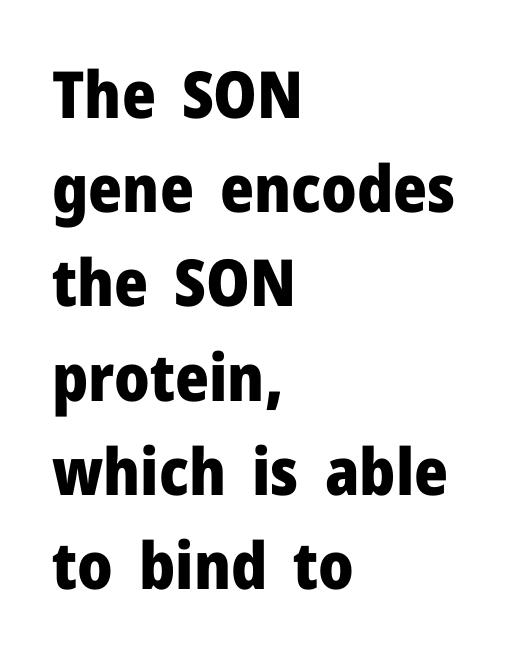
Proportional: the letters do not fall into vertical columns. Every character sits straight up, as roman type does. The face used here is a sans, in the tradition of grotesques and geometrics. Notice how descenders clear the ascenders below comfortably — that's standard leading. How heavy is the stroke? Heavy — this is a bold. Observe the ordinary spacing: letters are neighbours, not strangers.
